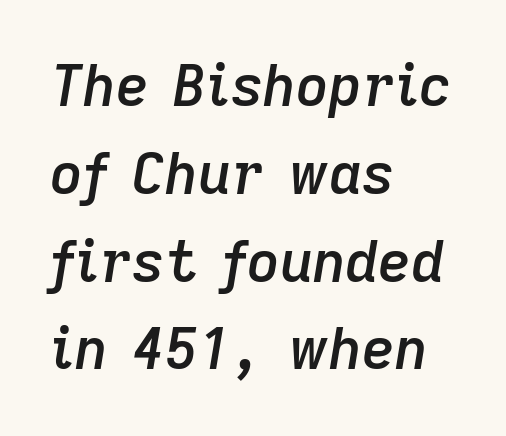
Q: Is the text bold? A: Semi-bold.
Q: Is the text italic (slanted)? A: Yes, it leans right by about 9 degrees.
Q: Is the text underlined? A: No.
Q: How is the paragraph aligned? A: Left-aligned.
Q: Is the spacing between letters normal or unusually wide? A: Normal.
Q: Is the spacing between lines tight, normal or loose? A: Normal.
Q: Width (condensed, normal, or wide)? A: Normal.
Q: Stroke contrast? A: Low.
Q: x-height? A: Medium.
Q: Monospaced? A: No.
